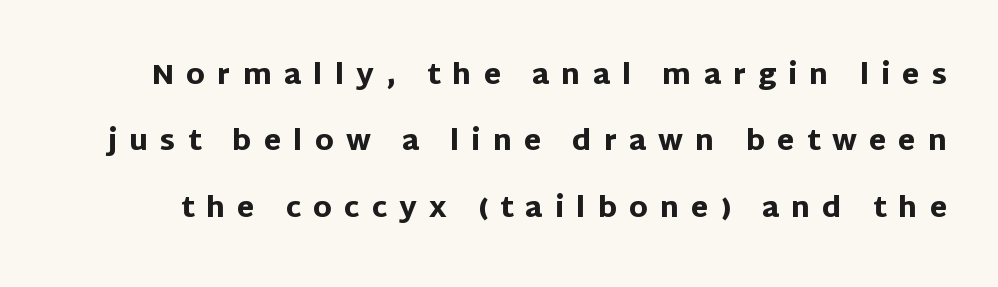
{"serif": "no", "italic": "no", "bold": "yes", "weight": "heavy", "width": "normal", "stroke_contrast": "low", "x_height": "large", "monospaced": "no", "underline": "no", "line_spacing": "loose", "line_spacing_ratio": 2.37, "letter_spacing": "wide", "letter_spacing_em": 0.43, "glyph_px": 28}
